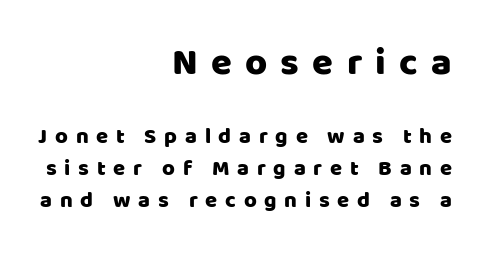
{"serif": "no", "italic": "no", "width": "normal", "stroke_contrast": "low", "x_height": "large", "monospaced": "no", "underline": "no", "align": "right", "line_spacing": "normal", "line_spacing_ratio": 1.45, "letter_spacing": "wide", "letter_spacing_em": 0.35, "larger_block": "first", "size_ratio": 1.73, "glyph_px": 38}
